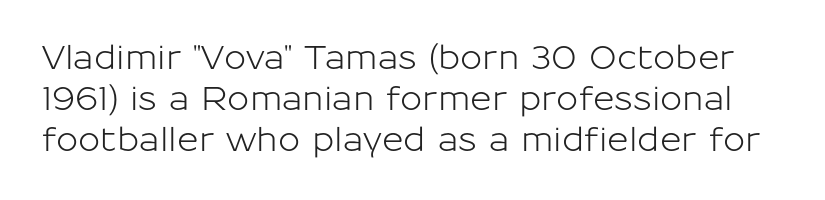
Q: Is the text italic (slanted)? A: No, it is upright.
Q: Is the typeface a serif or a sans-serif typeface? A: Sans-serif.
Q: Is the text underlined? A: No.
Q: Is the spacing between letters normal or unusually wide? A: Normal.
Q: Width (condensed, normal, or wide)? A: Normal.
Q: Stroke contrast? A: Low.
Q: x-height? A: Medium.
Q: Monospaced? A: No.
